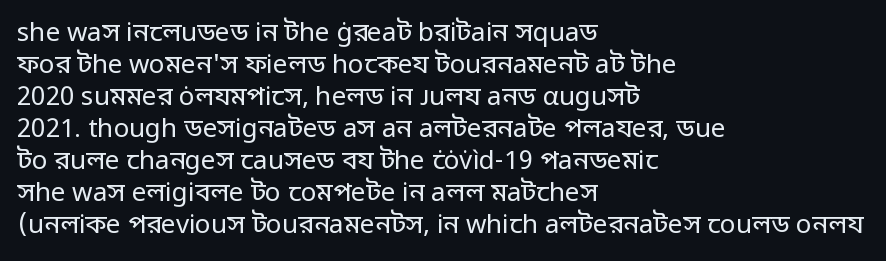
The passage shown is not underscored anywhere. Words appear dense and cohesive because spacing is normal. Alignment: flush left. Unlike italic type, these characters show no tilt at all.
